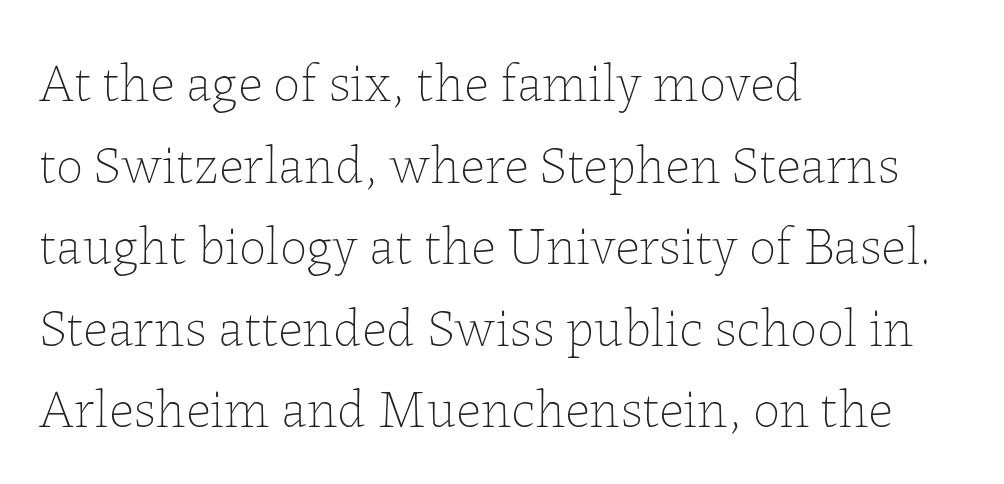
Q: Is the text bold? A: No.
Q: Is the text italic (slanted)? A: No, it is upright.
Q: Is the text underlined? A: No.
Q: How is the paragraph aligned? A: Left-aligned.
Q: Is the spacing between letters normal or unusually wide? A: Normal.
Q: Is the spacing between lines tight, normal or loose? A: Normal.
Q: Width (condensed, normal, or wide)? A: Normal.
Q: Stroke contrast? A: Low.
Q: x-height? A: Medium.
Q: Monospaced? A: No.
